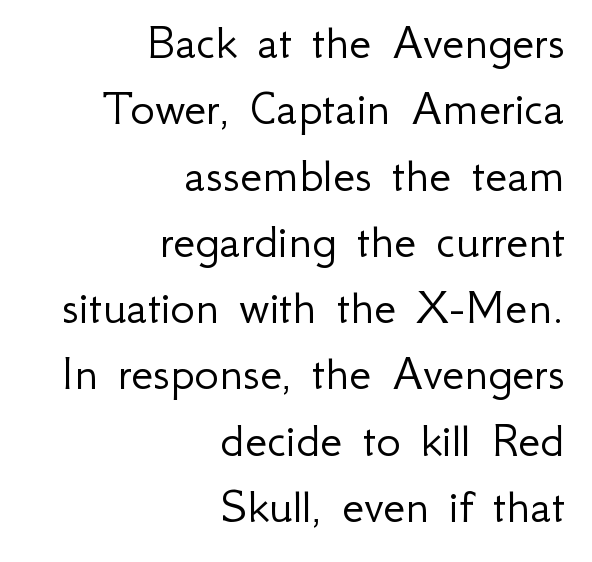
{"serif": "no", "italic": "no", "bold": "no", "weight": "light", "width": "normal", "stroke_contrast": "low", "x_height": "small", "monospaced": "no", "underline": "no", "align": "right", "line_spacing": "normal", "line_spacing_ratio": 1.3, "letter_spacing": "normal", "letter_spacing_em": 0.0, "glyph_px": 51}
